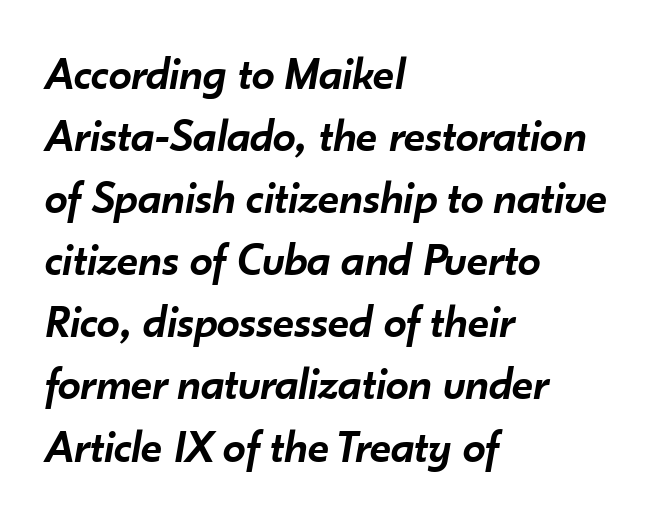
{"italic": "yes", "lean": "right", "slant_degrees": 10, "bold": "semi", "weight": "semibold", "width": "normal", "stroke_contrast": "low", "x_height": "small", "monospaced": "no", "underline": "no", "align": "left", "line_spacing": "normal", "line_spacing_ratio": 1.35, "letter_spacing": "normal", "letter_spacing_em": 0.0, "glyph_px": 46}
